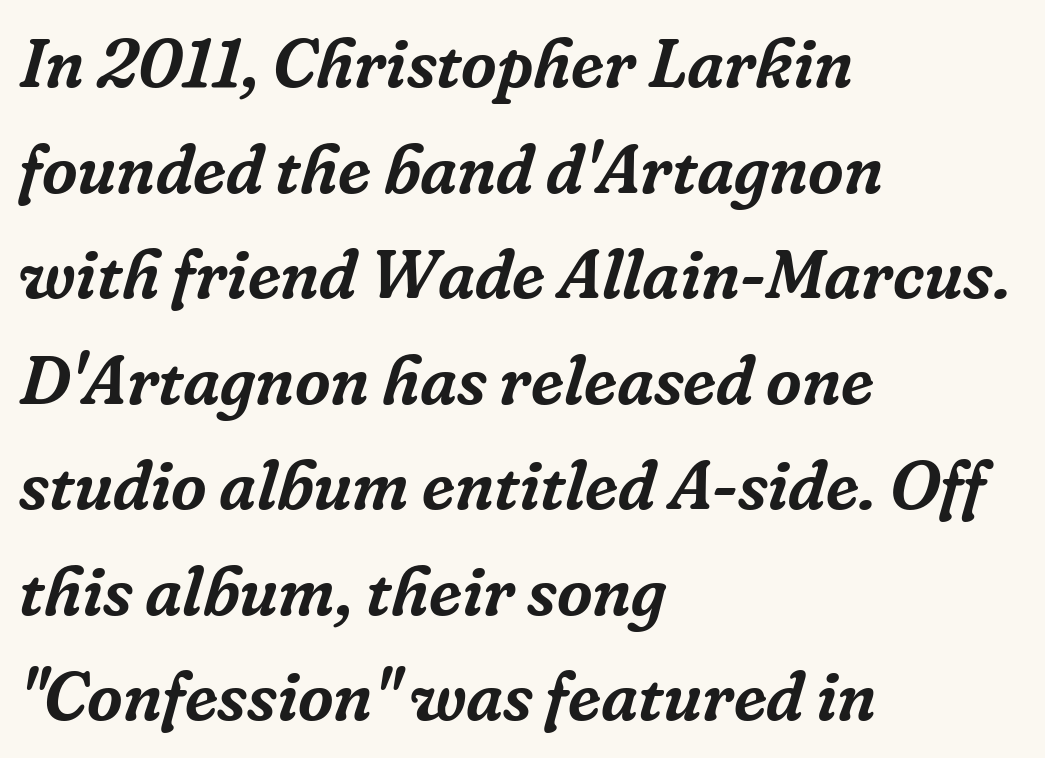
{"serif": "yes", "italic": "yes", "lean": "right", "slant_degrees": 16, "width": "normal", "stroke_contrast": "low", "x_height": "medium", "monospaced": "no", "underline": "no", "align": "left", "line_spacing": "normal", "line_spacing_ratio": 1.53, "letter_spacing": "normal", "letter_spacing_em": 0.0, "glyph_px": 69}
